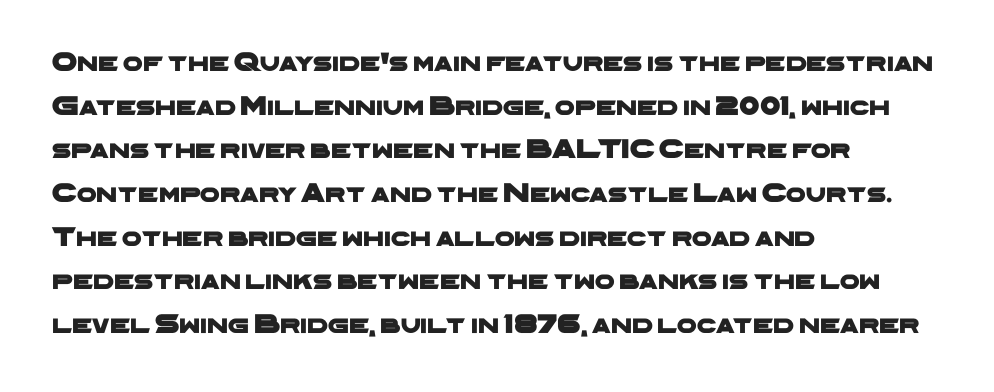
Does the copy run flush right? No — it runs flush left. Do the characters align in a grid? No, the font is proportional. Check the space under the baseline: it is left empty. The glyphs in this specimen are sans serif. What's the leading like? Ordinary, nothing unusual. Inter-character spacing is left at the font's built-in metrics.
